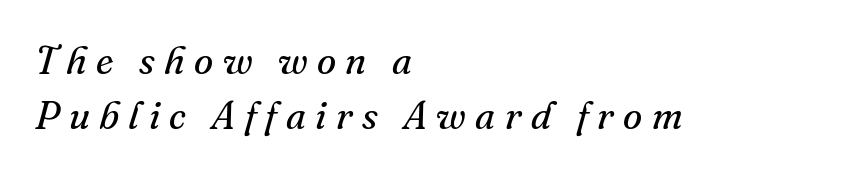
Q: Is the text bold? A: No.
Q: Is the text italic (slanted)? A: Yes, it leans right by about 16 degrees.
Q: Is the typeface a serif or a sans-serif typeface? A: Serif.
Q: Is the text underlined? A: No.
Q: How is the paragraph aligned? A: Left-aligned.
Q: Is the spacing between letters normal or unusually wide? A: Unusually wide.
Q: Is the spacing between lines tight, normal or loose? A: Normal.
Q: Width (condensed, normal, or wide)? A: Normal.
Q: Stroke contrast? A: Medium.
Q: x-height? A: Small.
Q: Monospaced? A: No.
